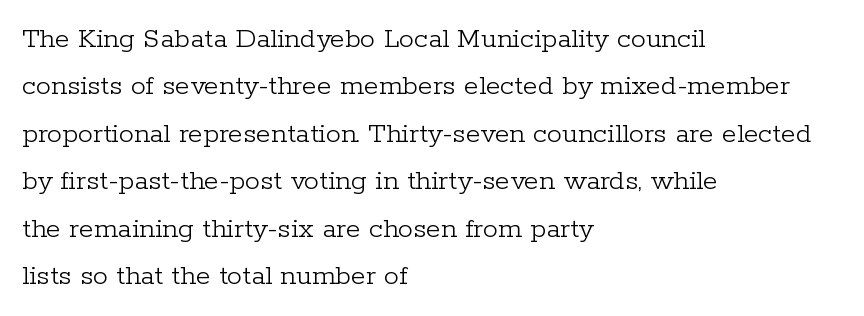
{"serif": "yes", "italic": "no", "bold": "no", "weight": "light", "width": "normal", "stroke_contrast": "low", "x_height": "medium", "monospaced": "no", "underline": "no", "align": "left", "line_spacing": "normal", "line_spacing_ratio": 1.58, "letter_spacing": "normal", "letter_spacing_em": 0.0, "glyph_px": 30}
